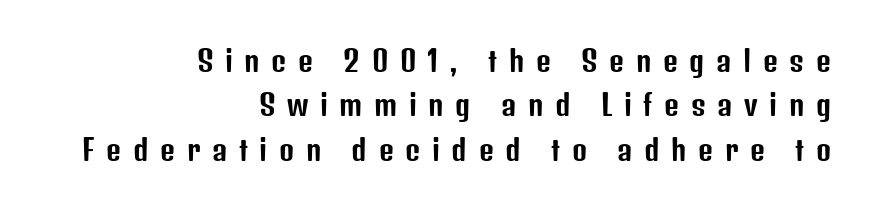
{"serif": "no", "italic": "no", "width": "condensed", "stroke_contrast": "low", "x_height": "medium", "monospaced": "no", "underline": "no", "align": "right", "line_spacing": "normal", "line_spacing_ratio": 1.53, "letter_spacing": "wide", "letter_spacing_em": 0.4, "glyph_px": 29}
